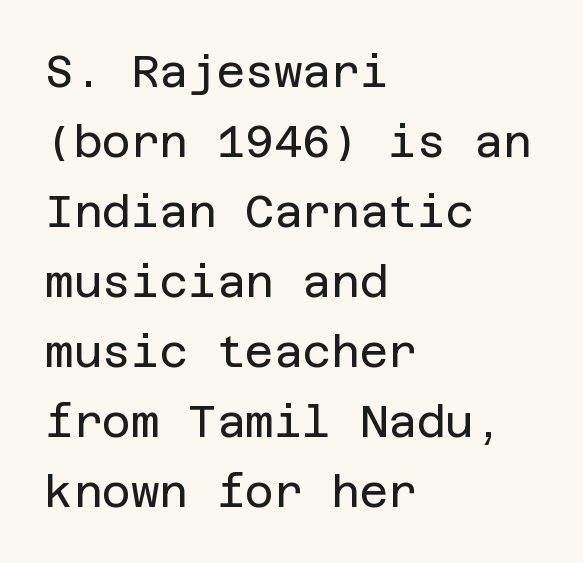
Nobody touched the tracking dial on this one. Anything drawn beneath the words? Only blank space. Vertical spacing — default. Think standard paragraph weight, or any step lighter than that.
